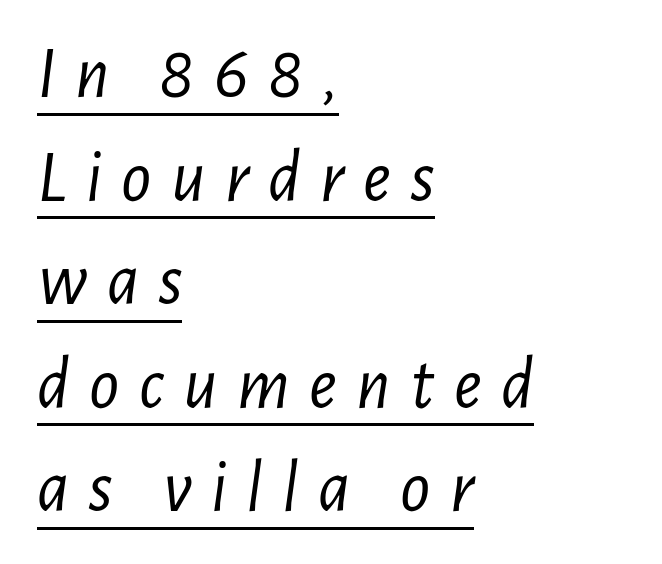
The image shows 74 px light, condensed type, italic (leaning right); set left-aligned, normal line spacing (1.4x), unusually wide letter spacing (+0.26 em), underlined; low stroke contrast and a medium x-height.
